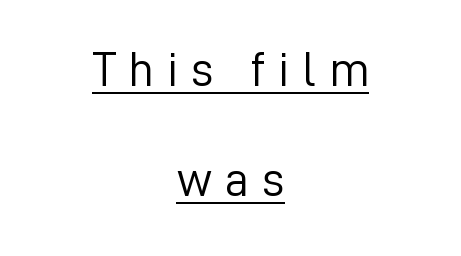
{"serif": "no", "italic": "no", "bold": "no", "weight": "light", "width": "normal", "stroke_contrast": "low", "x_height": "medium", "monospaced": "no", "underline": "yes", "align": "center", "line_spacing": "loose", "line_spacing_ratio": 2.25, "letter_spacing": "wide", "letter_spacing_em": 0.26, "glyph_px": 49}
